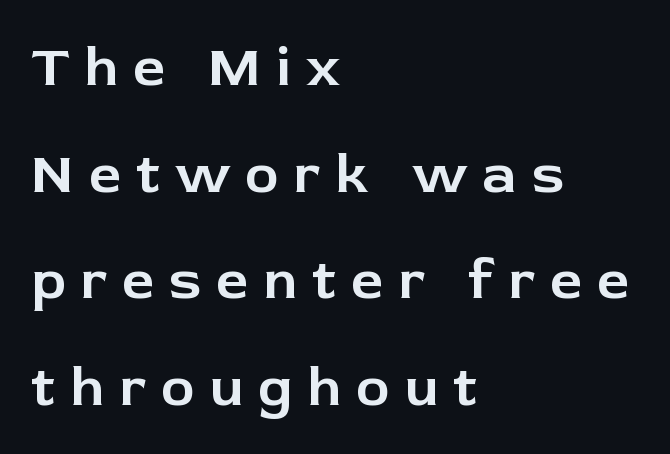
Q: Is the text italic (slanted)? A: No, it is upright.
Q: Is the typeface a serif or a sans-serif typeface? A: Sans-serif.
Q: Is the text underlined? A: No.
Q: How is the paragraph aligned? A: Left-aligned.
Q: Is the spacing between letters normal or unusually wide? A: Unusually wide.
Q: Width (condensed, normal, or wide)? A: Normal.
Q: Stroke contrast? A: Low.
Q: x-height? A: Medium.
Q: Monospaced? A: No.
